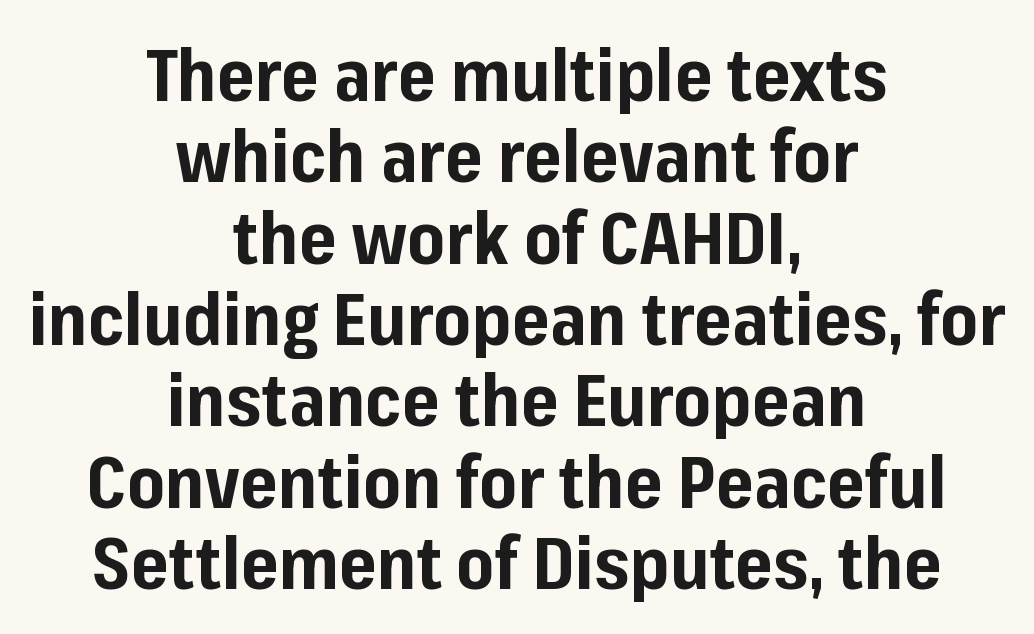
The image shows 72 px bold sans-serif type, upright; set centered, tight line spacing (1.13x), normal letter spacing, not underlined; low stroke contrast and a medium x-height.
